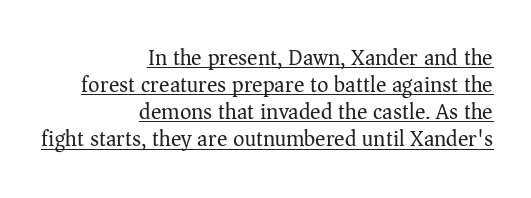
The image shows 22 px text type, upright; set right-aligned, line spacing 1.23x, normal letter spacing, underlined.
